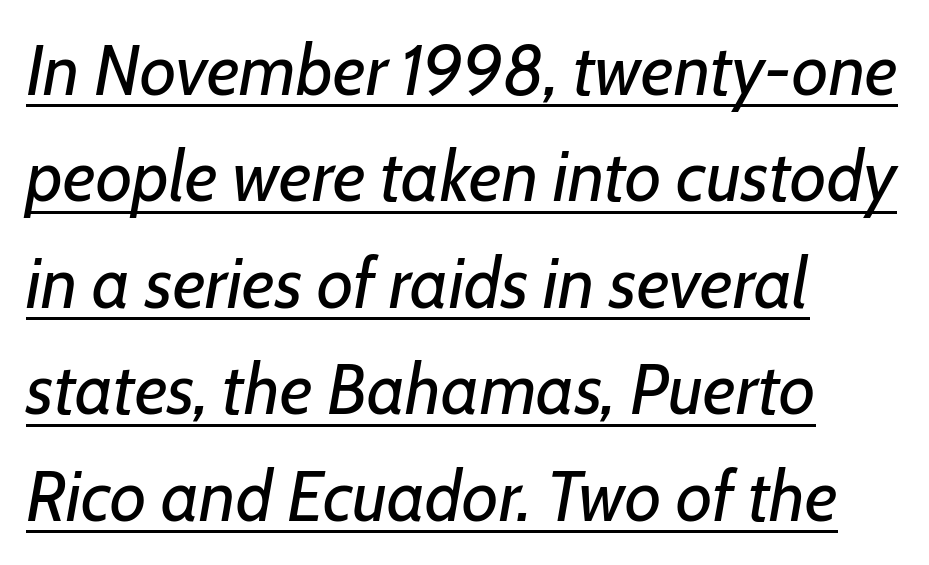
{"italic": "yes", "lean": "right", "slant_degrees": 7, "bold": "no", "weight": "regular", "width": "normal", "stroke_contrast": "low", "x_height": "medium", "monospaced": "no", "underline": "yes", "align": "left", "line_spacing": "normal", "line_spacing_ratio": 1.5, "letter_spacing": "normal", "letter_spacing_em": 0.0, "glyph_px": 71}
